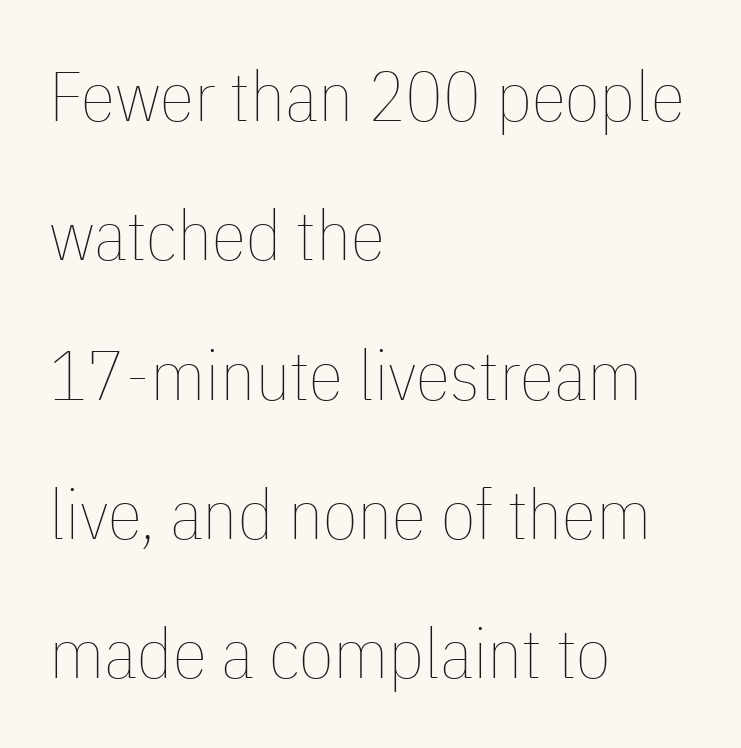
Nothing unusual about the tracking: characters are spaced as the font intends. The baseline area is clear. Proportional: the letters do not fall into vertical columns. What's the leading like? Stretched, with rows far apart.
